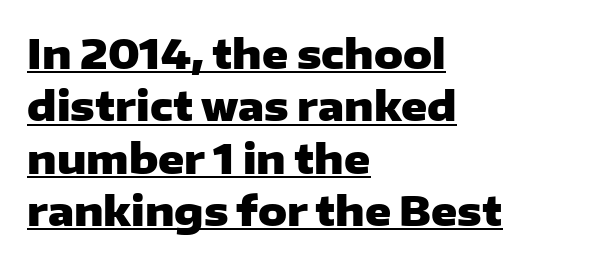
The image shows 40 px heavy, wide sans-serif type, upright; set left-aligned, normal line spacing (1.31x), normal letter spacing, underlined; low stroke contrast and a medium x-height.
